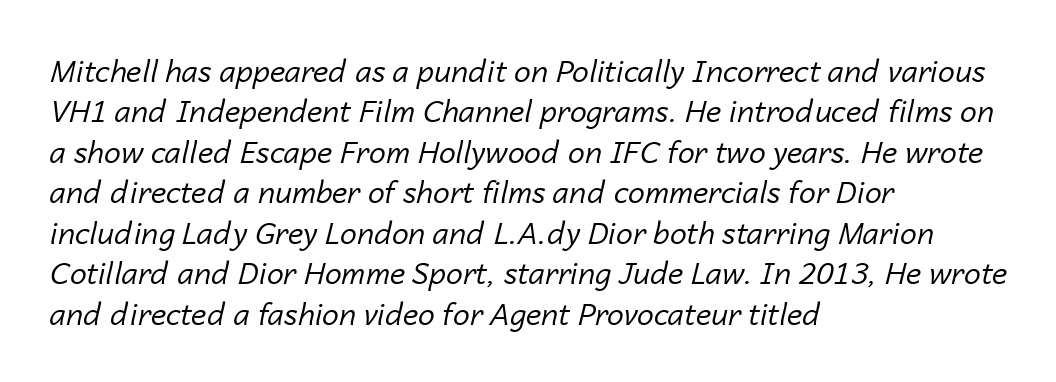
{"italic": "yes", "lean": "right", "slant_degrees": 14, "bold": "no", "weight": "regular", "width": "normal", "stroke_contrast": "low", "x_height": "medium", "monospaced": "no", "underline": "no", "align": "left", "line_spacing": "normal", "line_spacing_ratio": 1.35, "letter_spacing": "normal", "letter_spacing_em": 0.0, "glyph_px": 30}
